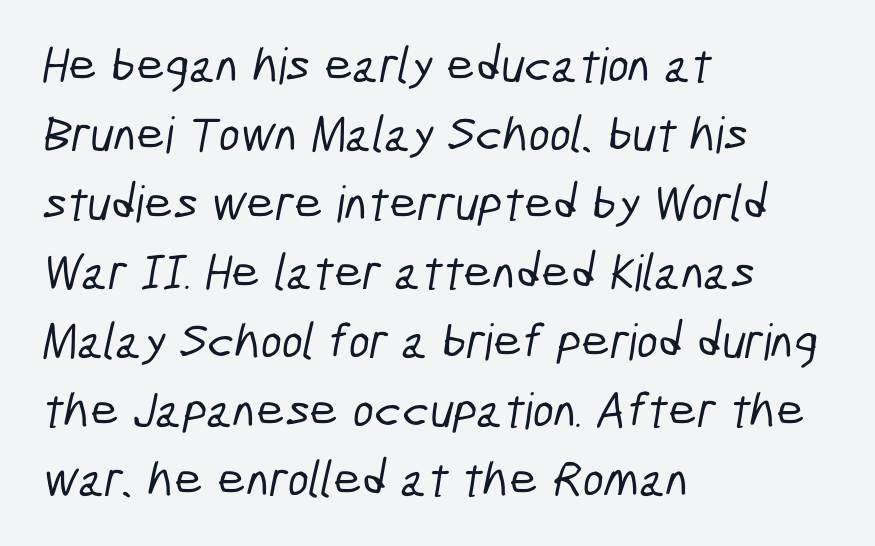
Q: Is the typeface a serif or a sans-serif typeface? A: Sans-serif.
Q: Is the text underlined? A: No.
Q: How is the paragraph aligned? A: Left-aligned.
Q: Is the spacing between letters normal or unusually wide? A: Normal.
Q: Is the spacing between lines tight, normal or loose? A: Normal.
Q: Width (condensed, normal, or wide)? A: Condensed.
Q: Stroke contrast? A: Low.
Q: x-height? A: Medium.
Q: Monospaced? A: No.
